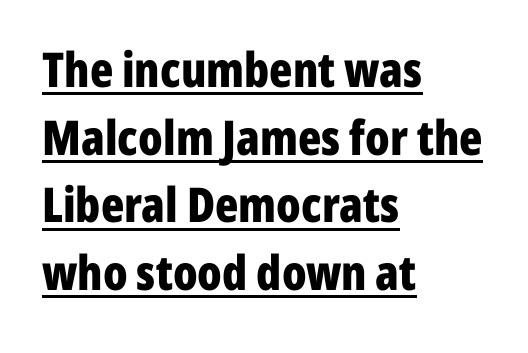
Q: Is the text bold? A: Yes.
Q: Is the text italic (slanted)? A: No, it is upright.
Q: Is the typeface a serif or a sans-serif typeface? A: Sans-serif.
Q: Is the text underlined? A: Yes.
Q: How is the paragraph aligned? A: Left-aligned.
Q: Is the spacing between letters normal or unusually wide? A: Normal.
Q: Is the spacing between lines tight, normal or loose? A: Normal.
Q: Width (condensed, normal, or wide)? A: Condensed.
Q: Stroke contrast? A: Low.
Q: x-height? A: Medium.
Q: Monospaced? A: No.
